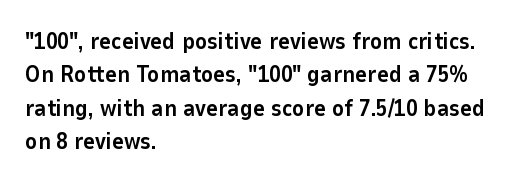
Q: Is the text bold? A: Yes.
Q: Is the text italic (slanted)? A: No, it is upright.
Q: Is the text underlined? A: No.
Q: How is the paragraph aligned? A: Left-aligned.
Q: Is the spacing between letters normal or unusually wide? A: Normal.
Q: Is the spacing between lines tight, normal or loose? A: Normal.
